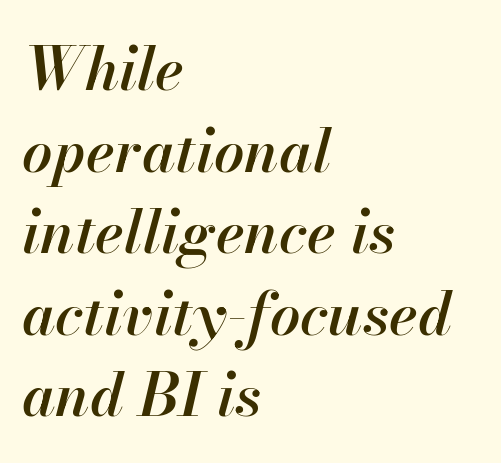
The image shows 60 px semibold type, italic (leaning right); set left-aligned, normal line spacing (1.36x), normal letter spacing, not underlined; high stroke contrast and a small x-height.
